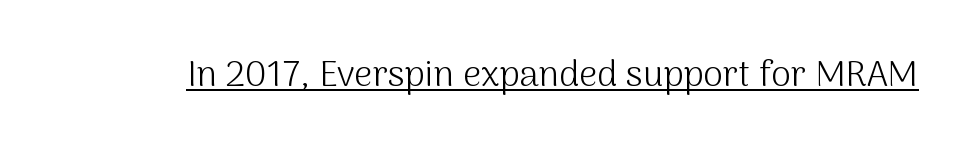
Q: Is the text bold? A: No.
Q: Is the text italic (slanted)? A: No, it is upright.
Q: Is the typeface a serif or a sans-serif typeface? A: Sans-serif.
Q: Is the text underlined? A: Yes.
Q: Is the spacing between letters normal or unusually wide? A: Normal.
Q: Width (condensed, normal, or wide)? A: Normal.
Q: Stroke contrast? A: Medium.
Q: x-height? A: Medium.
Q: Monospaced? A: No.
